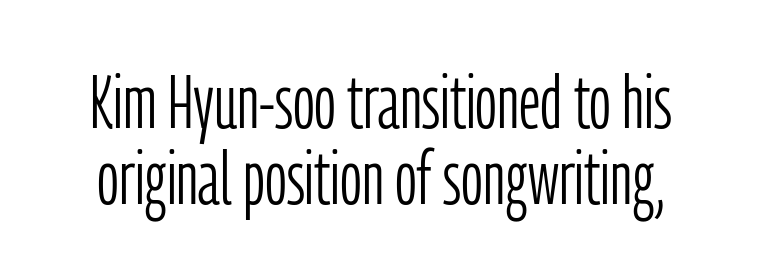
Q: Is the text bold? A: No.
Q: Is the text italic (slanted)? A: No, it is upright.
Q: Is the typeface a serif or a sans-serif typeface? A: Sans-serif.
Q: Is the text underlined? A: No.
Q: Is the spacing between letters normal or unusually wide? A: Normal.
Q: Is the spacing between lines tight, normal or loose? A: Tight.
Q: Width (condensed, normal, or wide)? A: Condensed.
Q: Stroke contrast? A: Low.
Q: x-height? A: Medium.
Q: Monospaced? A: No.
